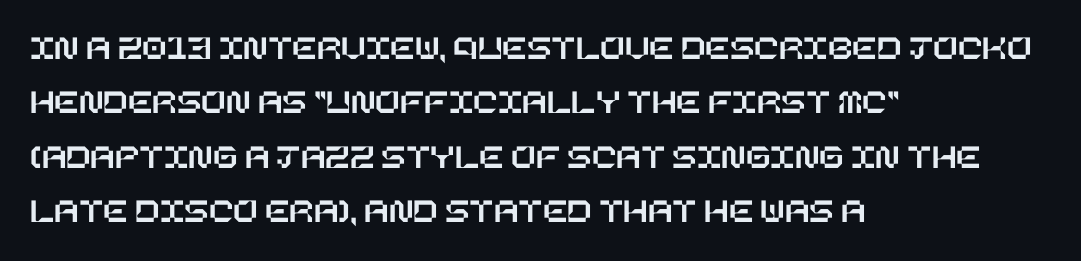
The image shows 36 px text type, upright; set left-aligned, normal line spacing (1.51x), normal letter spacing, not underlined; low stroke contrast and a large x-height.
